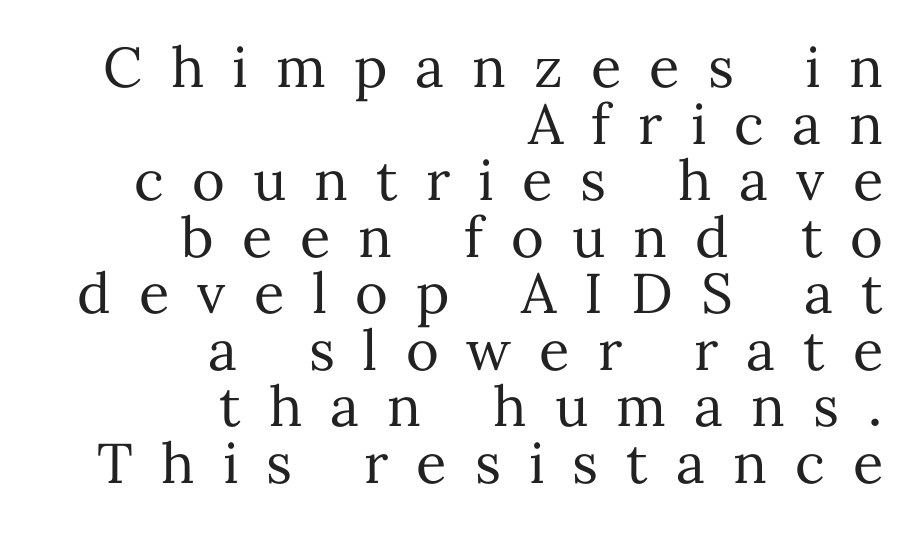
The rendering uses natural spacing where letterforms have individual widths. In terms of posture, this sample is upright. All the whitespace from short lines collects on the left. Letters have the restrained weight of plain body copy at most.
